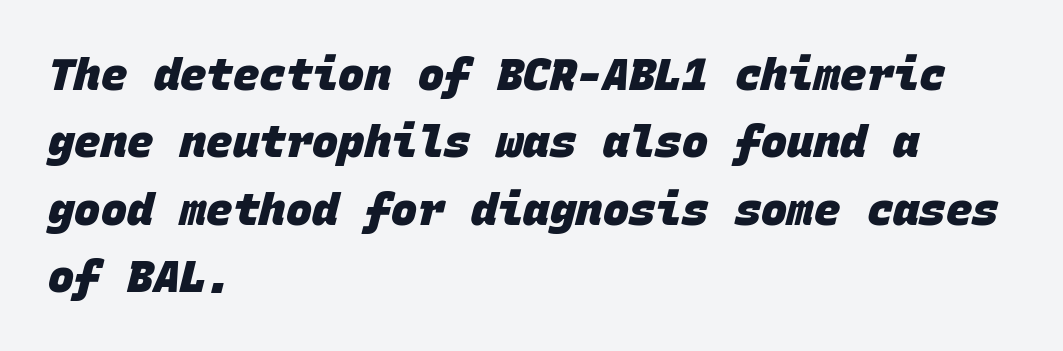
The image shows 44 px heavy sans-serif type, monospaced; set left-aligned, normal line spacing (1.53x), normal letter spacing, not underlined; low stroke contrast and a large x-height.
